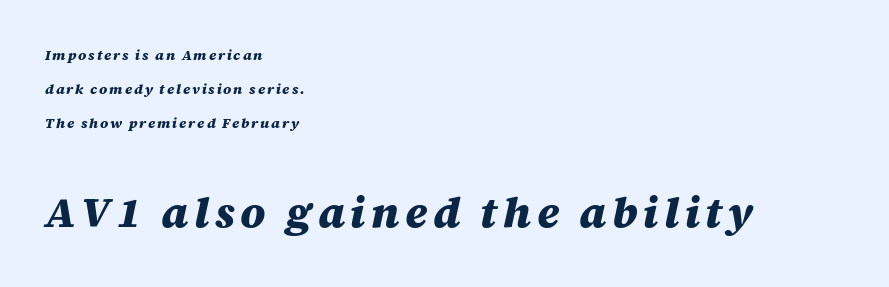
The image shows 43 px heavy type, italic (leaning right); set left-aligned, loose line spacing (2.44x), not underlined; the second (bottom) block is 3.07x larger; medium stroke contrast and a large x-height.
